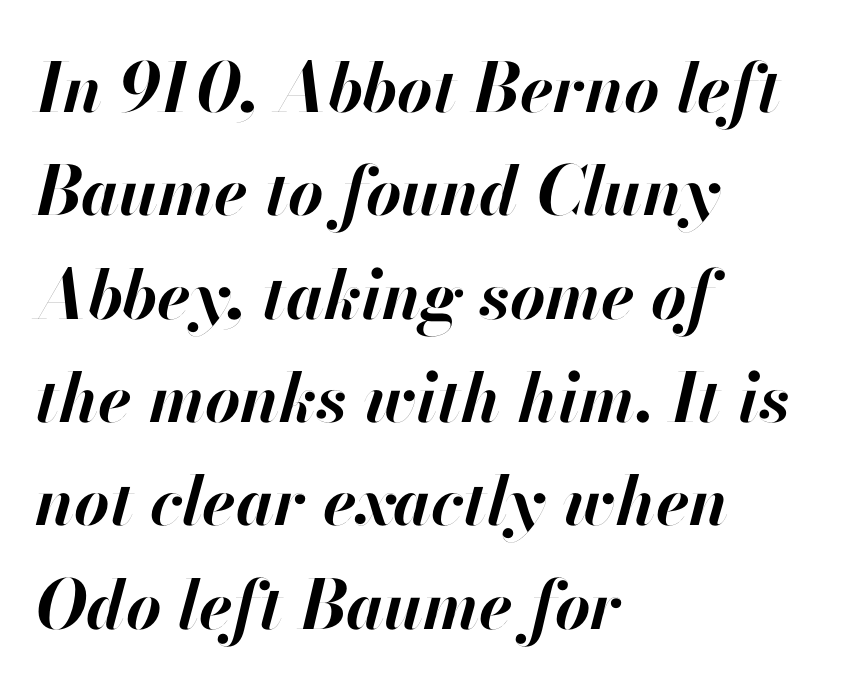
Character widths vary here, with narrow letters taking less room than wide ones. You'd pick this weight for a headline — it's a proper bold. The gaps between neighbouring characters are ordinary and unremarkable. Is there much room between lines? A standard amount, neither cramped nor airy.
